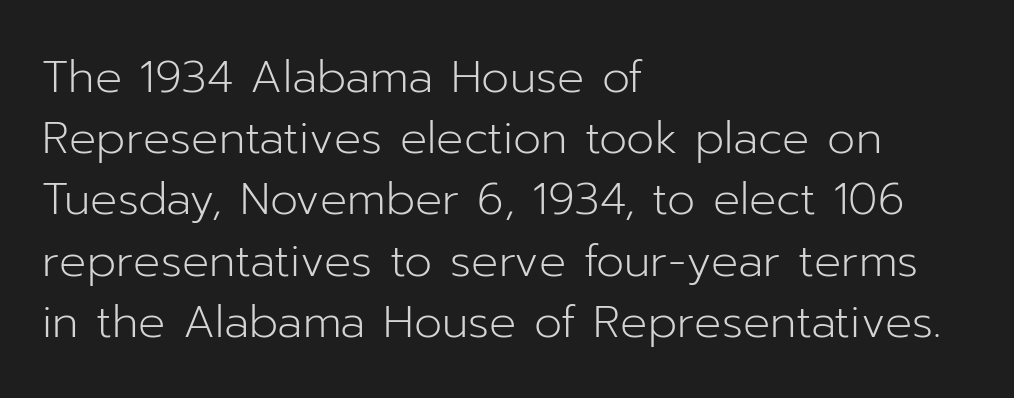
The glyphs in this specimen are sans serif. The line texture is even and compact thanks to regular tracking. Caption: multi-line text, flush left, ragged right. A normal amount of white space separates one row of letters from the next. The typeface has the unassuming heft of standard copy or less.
